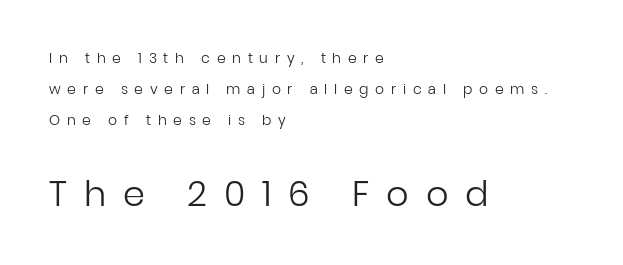
The glyphs in this specimen are sans serif. Summary of weight: not heavy and not bold. This block would shrink considerably if given ordinary leading; it's expanded now. Which margin do the lines hug? The left one — the right edge is uneven. In terms of posture, this sample is upright. Loose tracking; the words dissolve into strings of separated letters.
